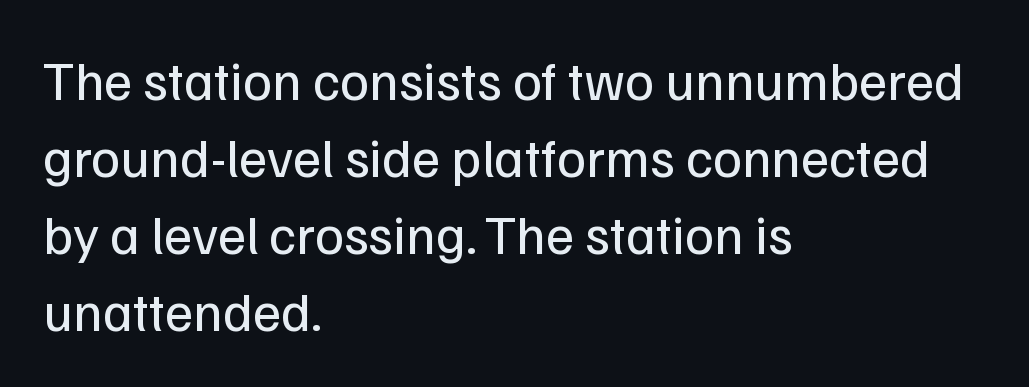
{"serif": "no", "italic": "no", "bold": "no", "weight": "regular", "width": "normal", "stroke_contrast": "low", "x_height": "medium", "monospaced": "no", "underline": "no", "align": "left", "line_spacing": "normal", "line_spacing_ratio": 1.4, "letter_spacing": "normal", "letter_spacing_em": 0.0, "glyph_px": 55}
